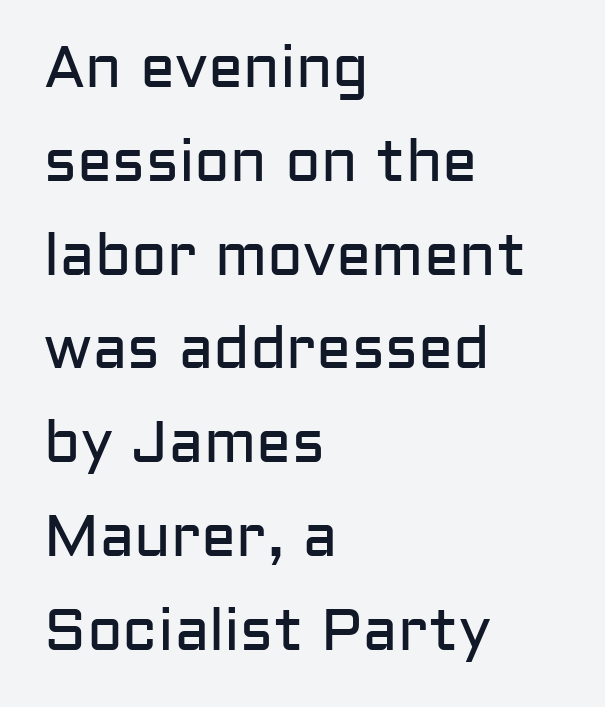
The designer went with a sans here, leaving each stem footless. Stem width sits at or under what a default text font uses. A normal amount of white space separates one row of letters from the next. Notice how the passage keeps a crisp vertical edge on the left only.
